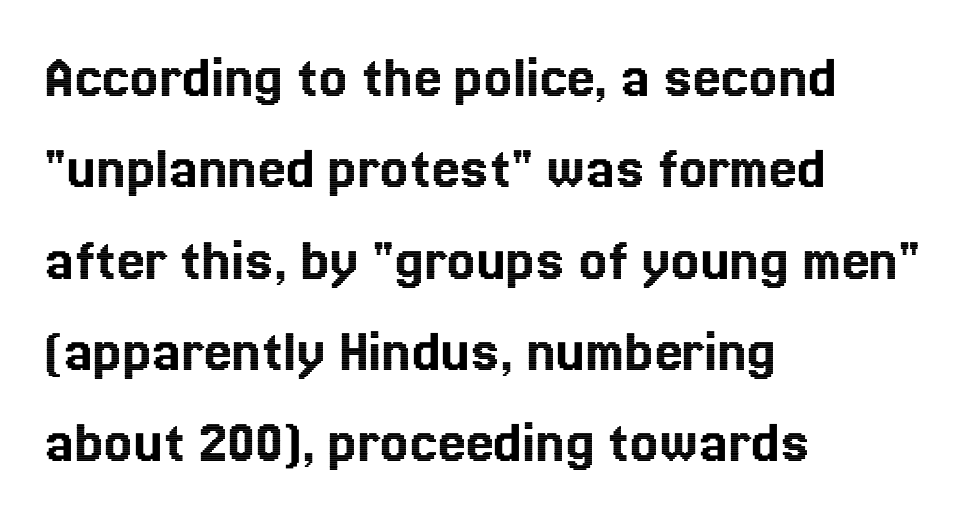
Q: Is the text italic (slanted)? A: No, it is upright.
Q: Is the text underlined? A: No.
Q: How is the paragraph aligned? A: Left-aligned.
Q: Is the spacing between letters normal or unusually wide? A: Normal.
Q: Is the spacing between lines tight, normal or loose? A: Normal.
Q: Width (condensed, normal, or wide)? A: Normal.
Q: x-height? A: Medium.
Q: Monospaced? A: No.
